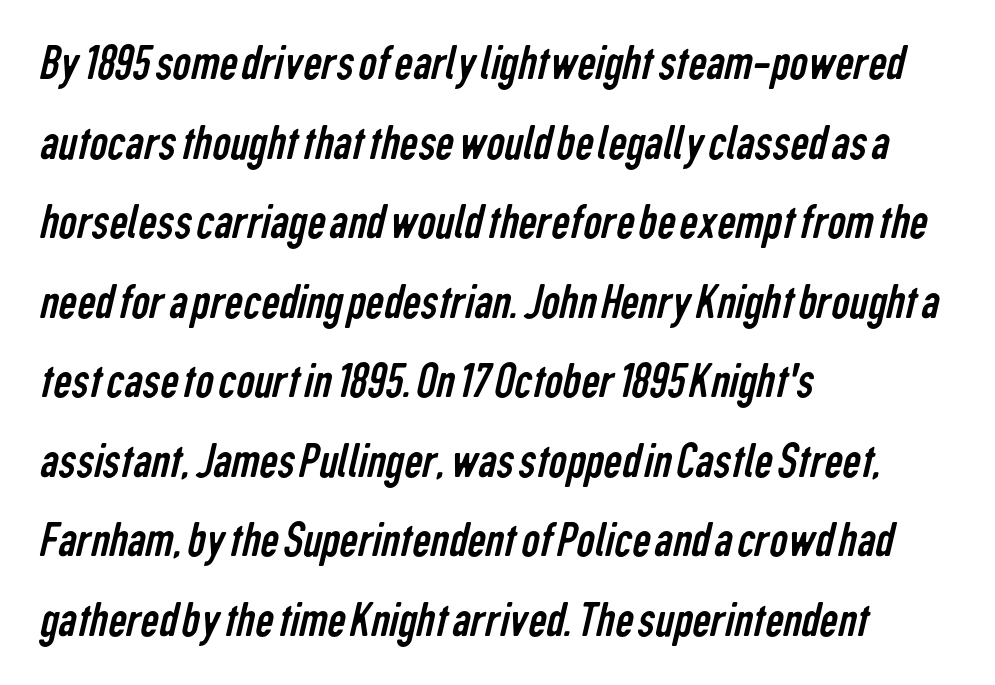
How are the letters spaced? Ordinarily, with no added tracking. Think of a printed novel: that variable character pitch is what you see here. The typesetting does not lean heavy: it is not bold. Examine the stroke ends and you'll find no serifs. Leading matches the norm, producing a regular column.
